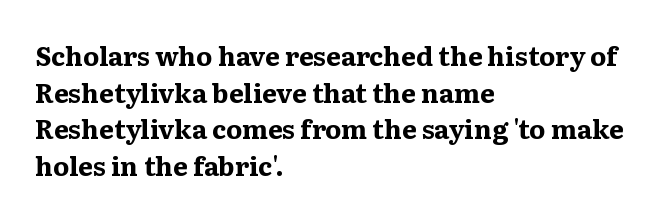
{"italic": "no", "bold": "yes", "underline": "no", "align": "left", "line_spacing": "normal", "line_spacing_ratio": 1.41, "letter_spacing": "normal", "letter_spacing_em": 0.0, "glyph_px": 26}
